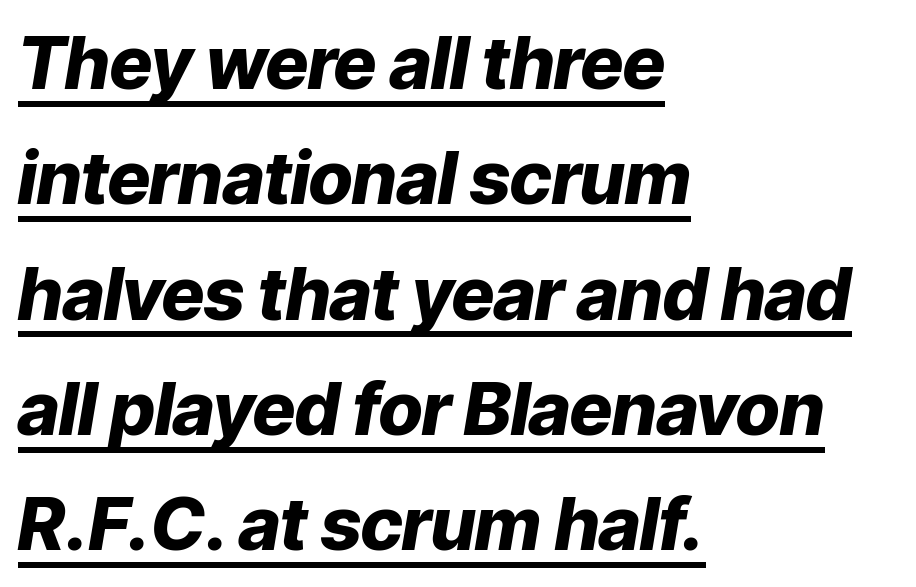
Leading: standard. Note the varied advance widths — an 'i' is clearly narrower than an 'm'. A dark, heavy texture on the line: the type is bold. The type is set solid horizontally, with unmodified tracking. Caption: multi-line text, flush left, ragged right.
